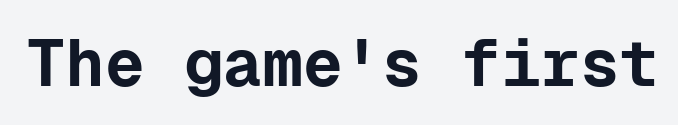
Q: Is the text bold? A: Yes.
Q: Is the text italic (slanted)? A: No, it is upright.
Q: Is the typeface a serif or a sans-serif typeface? A: Sans-serif.
Q: Is the text underlined? A: No.
Q: Is the spacing between letters normal or unusually wide? A: Normal.
Q: Width (condensed, normal, or wide)? A: Normal.
Q: Stroke contrast? A: Low.
Q: x-height? A: Medium.
Q: Monospaced? A: Yes.
